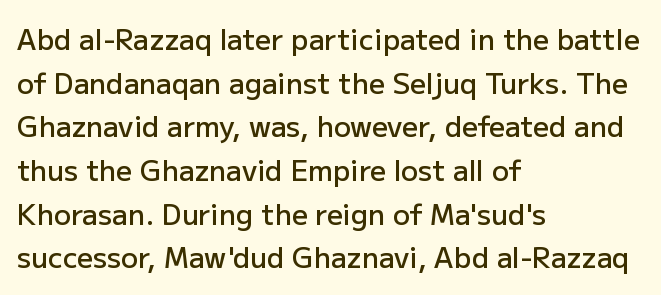
The image shows 28 px semibold sans-serif type, upright; set left-aligned, normal line spacing (1.56x), normal letter spacing, not underlined; low stroke contrast and a medium x-height.
